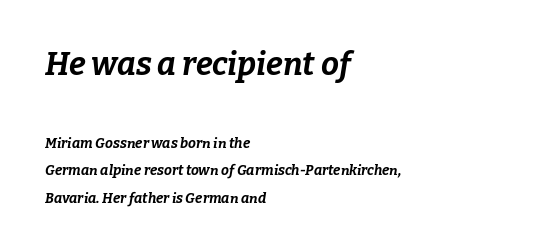
{"italic": "yes", "lean": "right", "slant_degrees": 9, "bold": "yes", "weight": "bold", "width": "normal", "stroke_contrast": "low", "x_height": "medium", "monospaced": "no", "underline": "no", "align": "left", "line_spacing": "loose", "line_spacing_ratio": 1.97, "letter_spacing": "normal", "letter_spacing_em": 0.0, "larger_block": "first", "size_ratio": 2.29, "glyph_px": 32}
